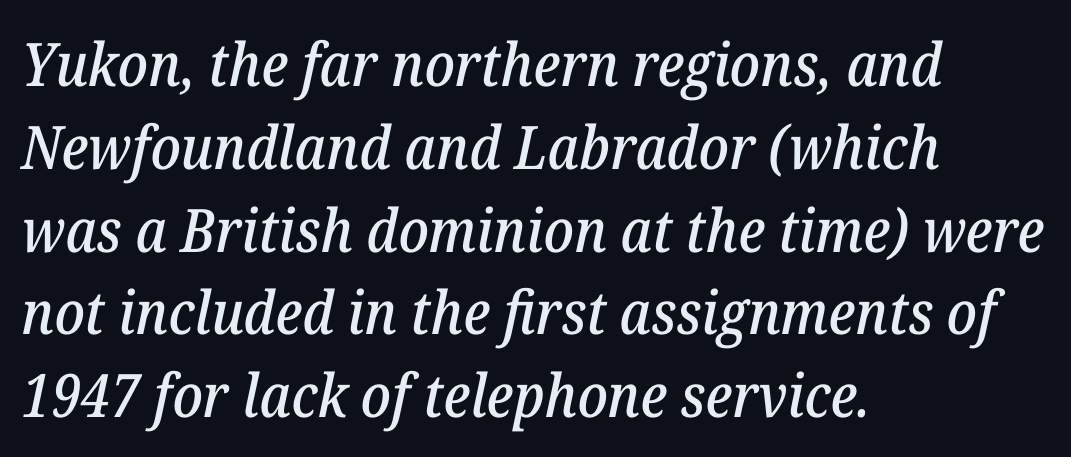
{"serif": "yes", "italic": "yes", "lean": "right", "slant_degrees": 12, "width": "normal", "stroke_contrast": "low", "x_height": "medium", "monospaced": "no", "underline": "no", "align": "left", "line_spacing": "normal", "line_spacing_ratio": 1.38, "letter_spacing": "normal", "letter_spacing_em": 0.0, "glyph_px": 60}
